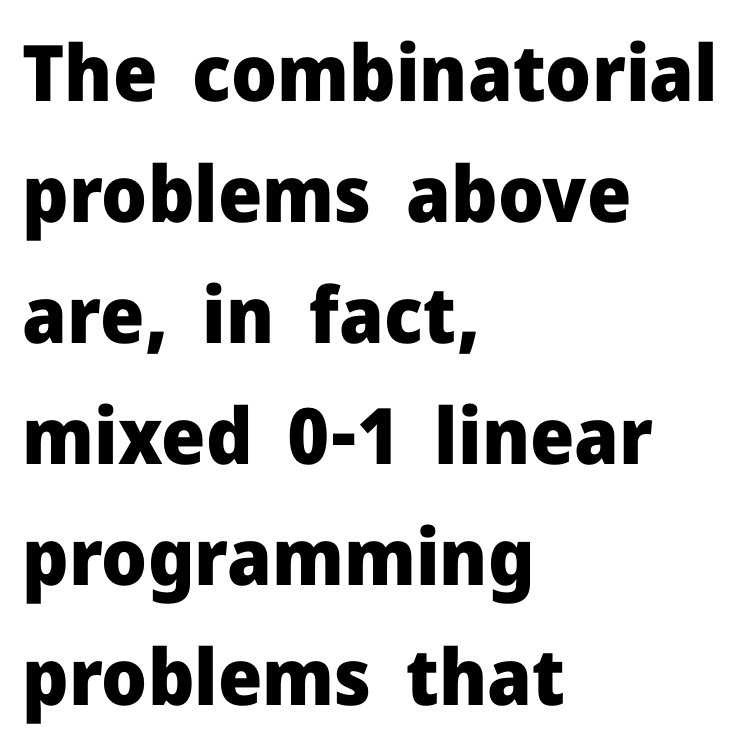
The image shows 78 px heavy sans-serif type, upright; set left-aligned, normal line spacing (1.55x), normal letter spacing, not underlined; low stroke contrast and a medium x-height.
